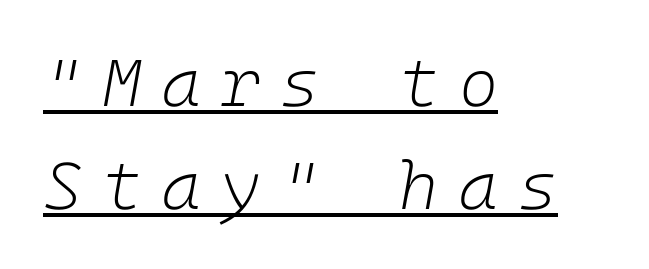
Q: Is the text bold? A: No.
Q: Is the text italic (slanted)? A: Yes, it leans right by about 10 degrees.
Q: Is the text underlined? A: Yes.
Q: How is the paragraph aligned? A: Left-aligned.
Q: Is the spacing between letters normal or unusually wide? A: Unusually wide.
Q: Is the spacing between lines tight, normal or loose? A: Normal.
Q: Width (condensed, normal, or wide)? A: Normal.
Q: Stroke contrast? A: Low.
Q: x-height? A: Medium.
